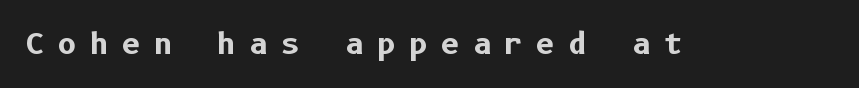
The baseline area is clear. Does the type have serifs? No, each stem ends abruptly. Its strokes are broad and dark, the hallmark of bold type. Posture: vertical. How are the letters spaced? Widely, with obvious added tracking.
